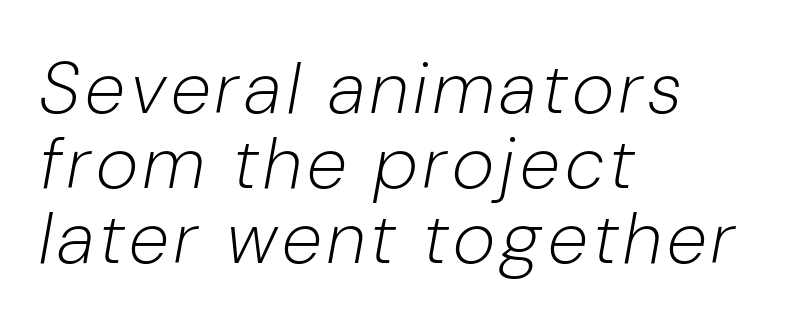
The image shows 73 px light, condensed type, italic (leaning right); set left-aligned, tight line spacing (1.03x), not underlined; low stroke contrast and a medium x-height.
